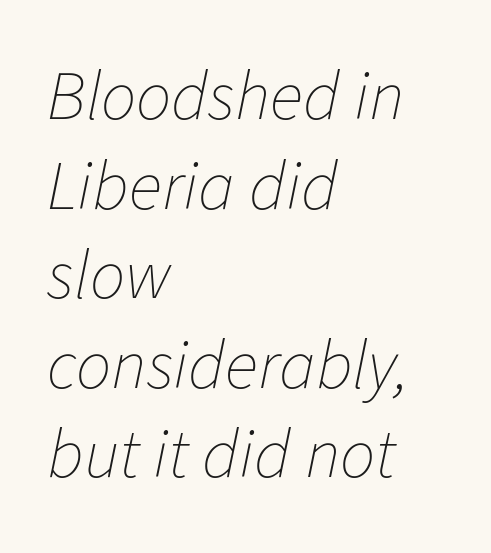
Q: Is the text bold? A: No.
Q: Is the text italic (slanted)? A: Yes, it leans right by about 11 degrees.
Q: Is the text underlined? A: No.
Q: How is the paragraph aligned? A: Left-aligned.
Q: Is the spacing between letters normal or unusually wide? A: Normal.
Q: Is the spacing between lines tight, normal or loose? A: Normal.
Q: Width (condensed, normal, or wide)? A: Normal.
Q: Stroke contrast? A: Low.
Q: x-height? A: Medium.
Q: Monospaced? A: No.
